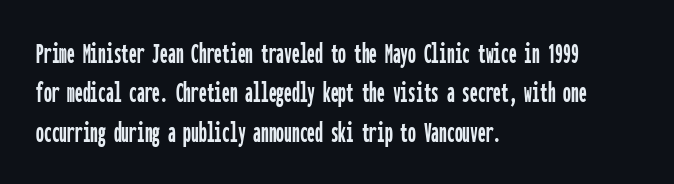
The image shows 31 px condensed sans-serif type, upright, monospaced; set left-aligned, normal line spacing (1.27x), normal letter spacing, not underlined; low stroke contrast and a medium x-height.
